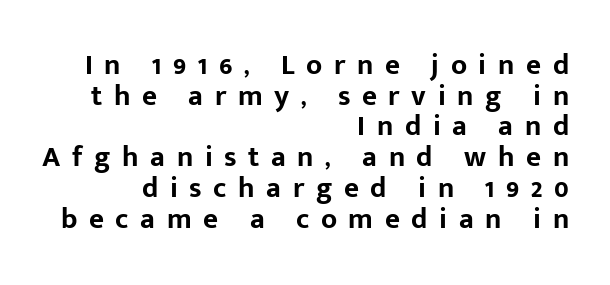
The image shows 29 px bold sans-serif type, upright; set right-aligned, tight line spacing (1.06x), unusually wide letter spacing (+0.4 em), not underlined; low stroke contrast and a medium x-height.
